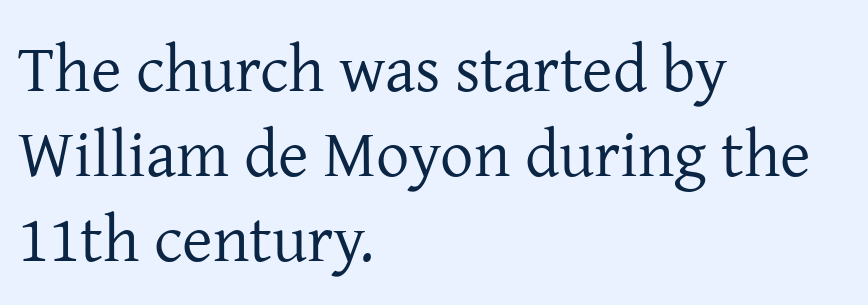
{"serif": "yes", "italic": "no", "bold": "no", "weight": "regular", "width": "normal", "stroke_contrast": "low", "x_height": "medium", "monospaced": "no", "underline": "no", "align": "left", "line_spacing": "normal", "line_spacing_ratio": 1.29, "letter_spacing": "normal", "letter_spacing_em": 0.0, "glyph_px": 66}
